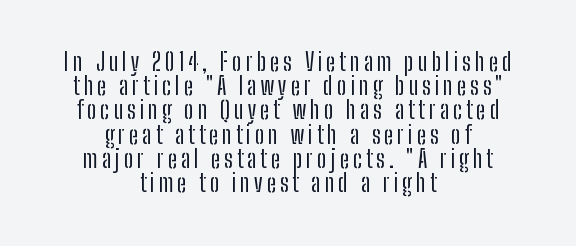
The image shows 24 px text type, upright; set centered, tight line spacing (1.01x), not underlined.
